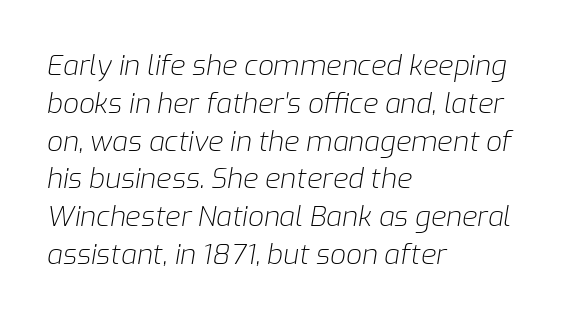
{"italic": "yes", "lean": "right", "slant_degrees": 9, "bold": "no", "weight": "light", "width": "normal", "stroke_contrast": "low", "x_height": "medium", "monospaced": "no", "underline": "no", "align": "left", "line_spacing": "normal", "line_spacing_ratio": 1.35, "letter_spacing": "normal", "letter_spacing_em": 0.0, "glyph_px": 28}
